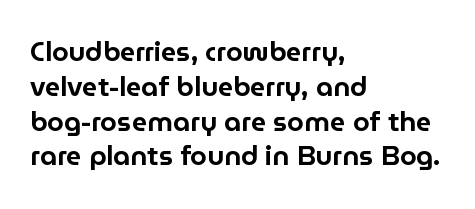
Students, observe: this is what conventionally led text looks like. This sample uses plain, unmodified letter spacing. Nobody drew a line under any word here. The typesetter chose a ragged-right arrangement here. Style check: upright.
